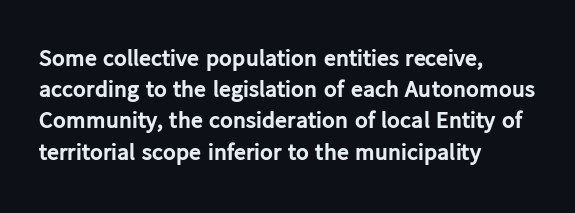
Every letter is thick-stroked: bold, no question. Line starts are locked; line ends wander. What's the leading like? Ordinary, nothing unusual. Glance below the letters and you will spot only blank space.
